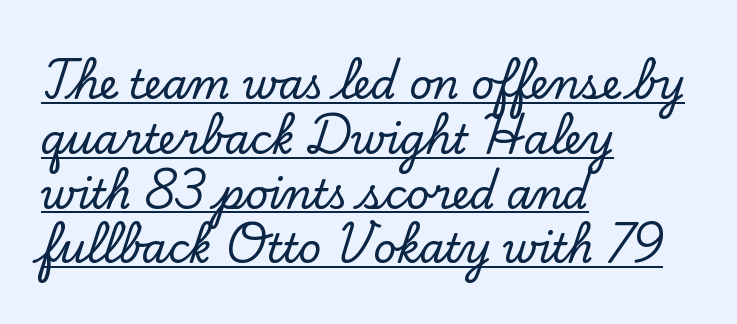
{"serif": "yes", "width": "normal", "stroke_contrast": "low", "x_height": "small", "monospaced": "no", "underline": "yes", "align": "left", "line_spacing": "normal", "line_spacing_ratio": 1.37, "letter_spacing": "normal", "letter_spacing_em": 0.0, "glyph_px": 40}
